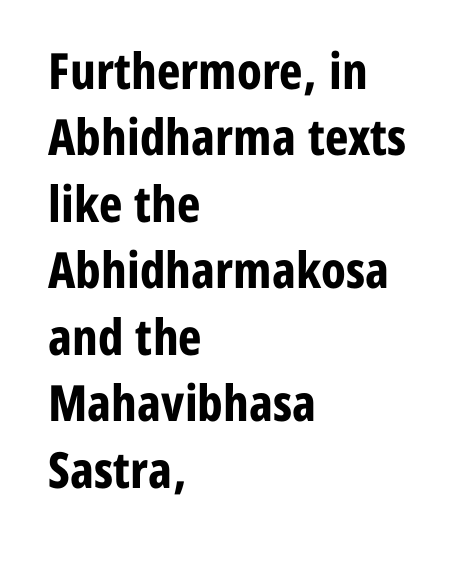
The image shows 50 px bold, condensed sans-serif type, upright; set left-aligned, normal line spacing (1.33x), normal letter spacing, not underlined; low stroke contrast and a medium x-height.
